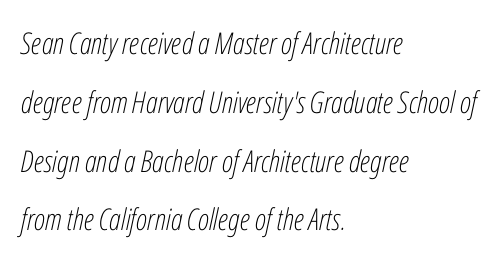
The typesetter chose a ragged-right arrangement here. No extra tracking has been applied to these lines. Character widths vary here, with narrow letters taking less room than wide ones. This block would shrink considerably if given ordinary leading; it's expanded now.
